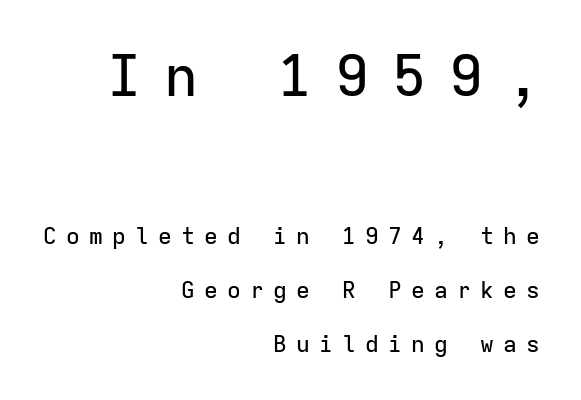
Q: Is the text italic (slanted)? A: No, it is upright.
Q: Is the typeface a serif or a sans-serif typeface? A: Sans-serif.
Q: Is the text underlined? A: No.
Q: How is the paragraph aligned? A: Right-aligned.
Q: Is the spacing between letters normal or unusually wide? A: Unusually wide.
Q: Is the spacing between lines tight, normal or loose? A: Loose.
Q: Which block of text is set in a larger size, the first (top) or the second (bottom)? A: The first (top) one.
Q: Width (condensed, normal, or wide)? A: Normal.
Q: Stroke contrast? A: Low.
Q: x-height? A: Medium.
Q: Monospaced? A: Yes.
